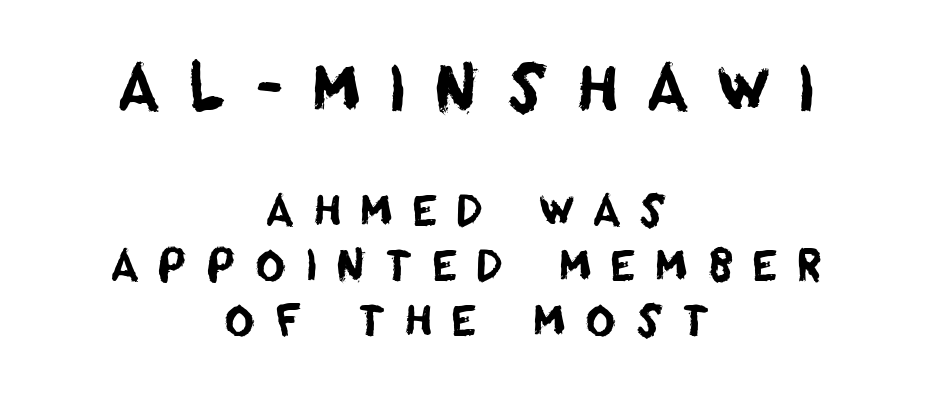
{"serif": "no", "width": "normal", "stroke_contrast": "low", "x_height": "large", "monospaced": "no", "underline": "no", "align": "center", "line_spacing": "normal", "line_spacing_ratio": 1.32, "letter_spacing": "wide", "letter_spacing_em": 0.44, "larger_block": "first", "size_ratio": 1.5, "glyph_px": 63}
